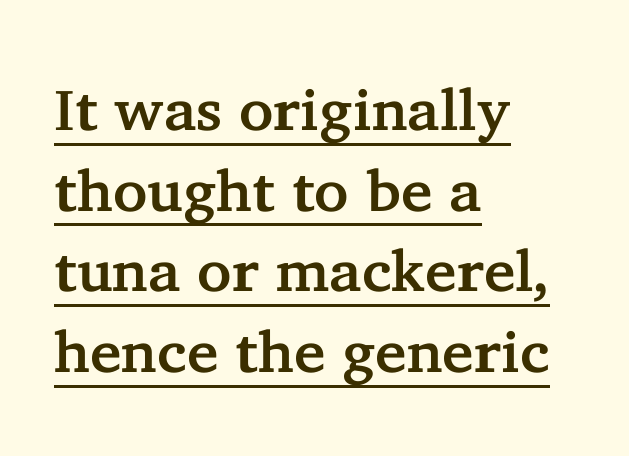
Q: Is the text italic (slanted)? A: No, it is upright.
Q: Is the typeface a serif or a sans-serif typeface? A: Serif.
Q: Is the text underlined? A: Yes.
Q: How is the paragraph aligned? A: Left-aligned.
Q: Is the spacing between letters normal or unusually wide? A: Normal.
Q: Is the spacing between lines tight, normal or loose? A: Normal.
Q: Width (condensed, normal, or wide)? A: Normal.
Q: Stroke contrast? A: Low.
Q: x-height? A: Medium.
Q: Monospaced? A: No.
